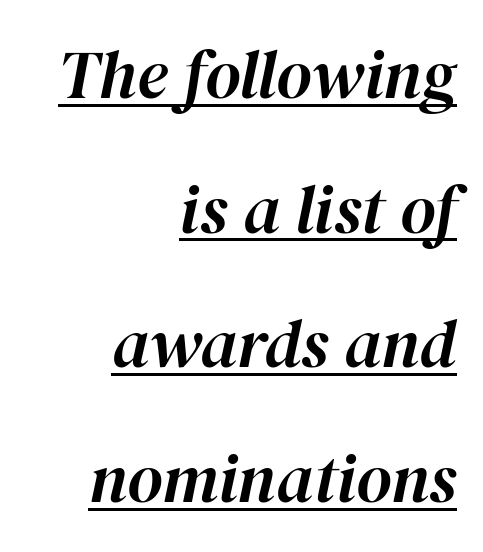
{"italic": "yes", "lean": "right", "slant_degrees": 12, "width": "normal", "stroke_contrast": "high", "x_height": "medium", "monospaced": "no", "underline": "yes", "align": "right", "line_spacing": "loose", "line_spacing_ratio": 1.98, "letter_spacing": "normal", "letter_spacing_em": 0.0, "glyph_px": 68}
